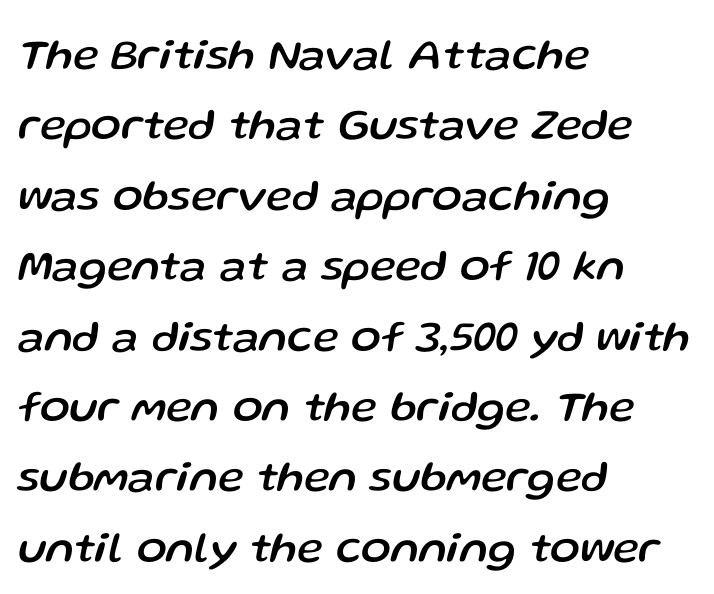
Spacing verdict: proportional, widths tailored to each character. Quick note: underline off. Every character sits at an angle, as italics do. One glance says typical: line gaps are just what's usual. In terms of letterspacing, this is plain default setting.
